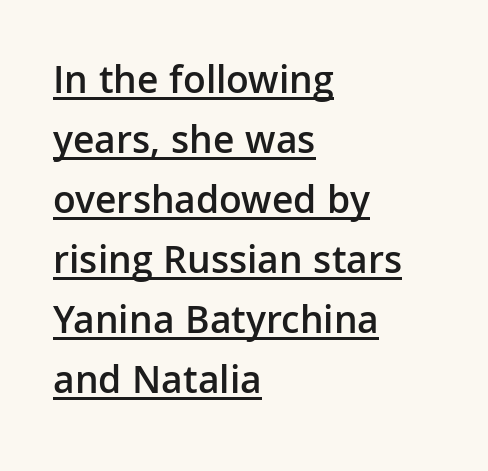
The letters are semibold — heavier than regular but short of a full bold. If you measured baseline to baseline, you'd find a middling distance. The gaps between neighbouring characters are ordinary and unremarkable. Layout note: lines flush left. Every character sits straight up, as roman type does. Note the varied advance widths — an 'i' is clearly narrower than an 'm'.
